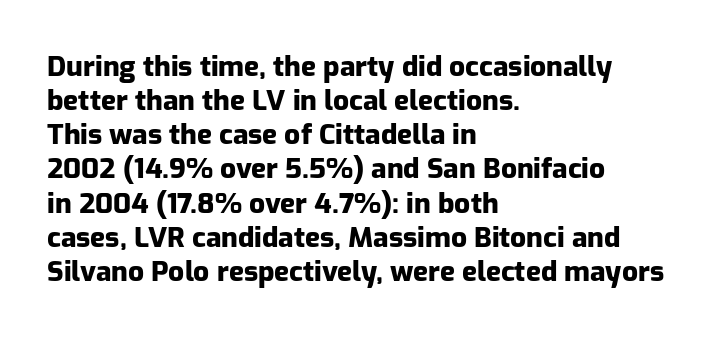
The image shows 28 px heavy sans-serif type, upright; set left-aligned, line spacing 1.22x, normal letter spacing, not underlined; low stroke contrast and a medium x-height.
